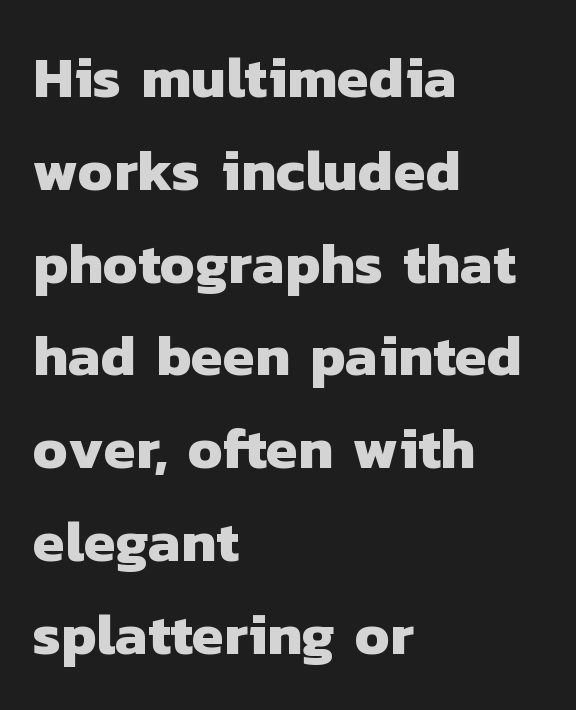
This rendering features lettering with no underline. The rendering shows plain stroke endings on the letterforms — a sans-serif design. Weight: bold. Line spacing here is normal. The rag falls on the right side of this text block.
